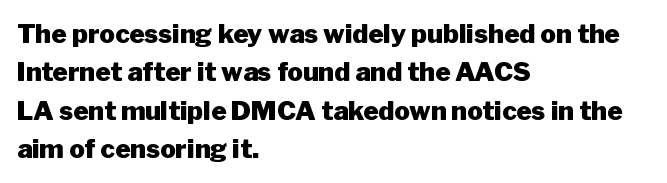
The image shows 26 px bold type, upright; set left-aligned, normal line spacing (1.48x), normal letter spacing, not underlined.
